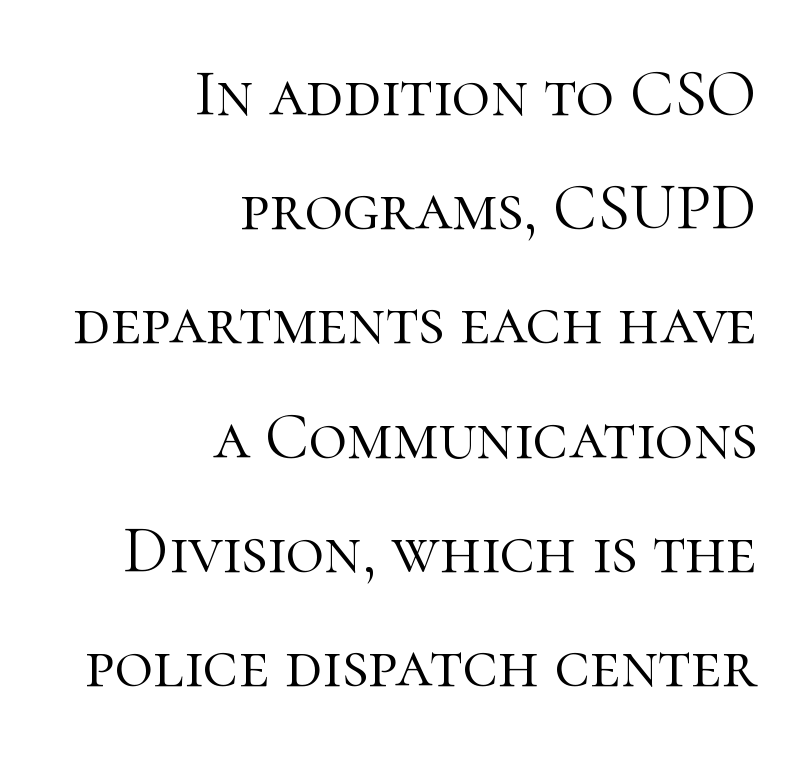
Q: Is the text bold? A: No.
Q: Is the text italic (slanted)? A: No, it is upright.
Q: Is the typeface a serif or a sans-serif typeface? A: Serif.
Q: Is the text underlined? A: No.
Q: How is the paragraph aligned? A: Right-aligned.
Q: Is the spacing between letters normal or unusually wide? A: Normal.
Q: Width (condensed, normal, or wide)? A: Normal.
Q: Stroke contrast? A: High.
Q: x-height? A: Medium.
Q: Monospaced? A: No.
